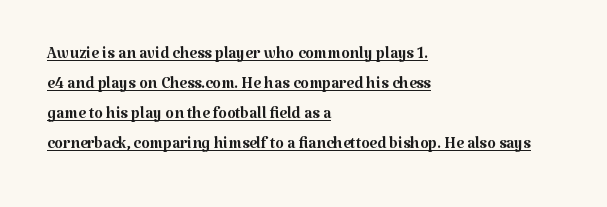
Q: Is the text bold? A: No.
Q: Is the text italic (slanted)? A: No, it is upright.
Q: Is the text underlined? A: Yes.
Q: How is the paragraph aligned? A: Left-aligned.
Q: Is the spacing between letters normal or unusually wide? A: Normal.
Q: Is the spacing between lines tight, normal or loose? A: Normal.
